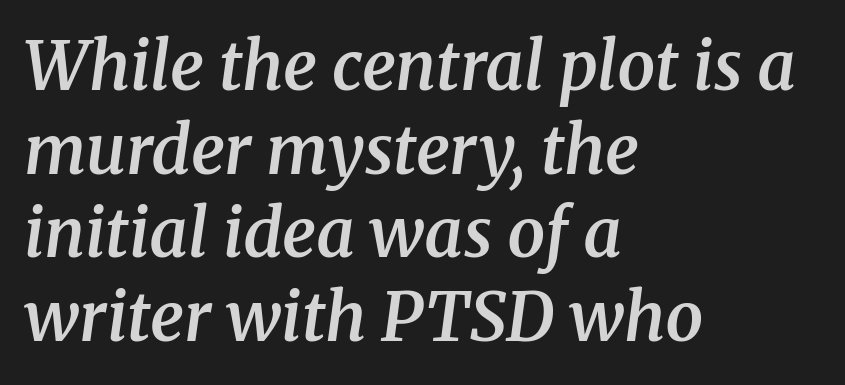
The image shows 67 px semibold serif type, italic (leaning right); set left-aligned, normal line spacing (1.25x), normal letter spacing, not underlined; medium stroke contrast and a medium x-height.
